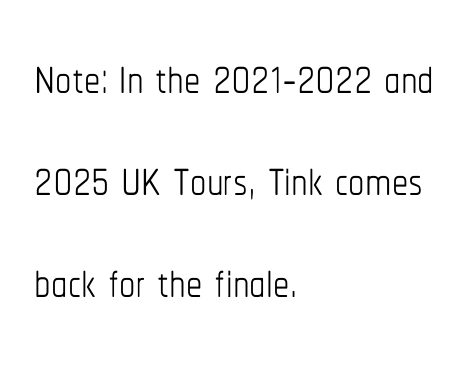
In terms of posture, this sample is upright. Type without underlining. Interline gaps are of average width in this sample. Counters stay open thanks to moderate or lighter strokes. Horizontally, the lines are justified to the leading edge only.
